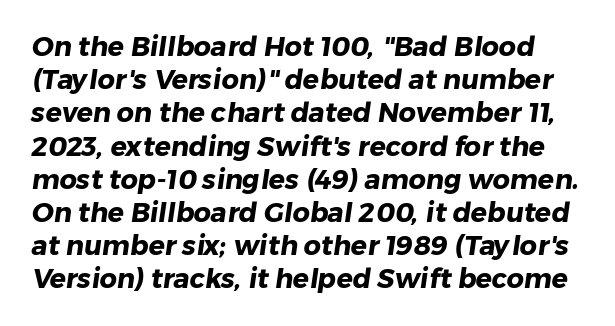
The image shows 27 px bold type; set line spacing 1.23x, normal letter spacing, not underlined.
